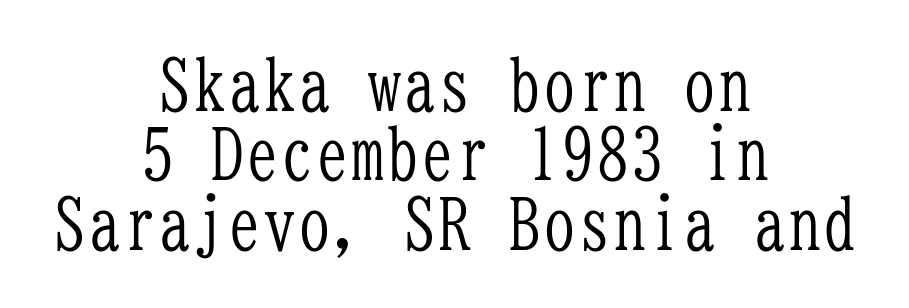
The image shows 70 px light, condensed serif type, upright, monospaced; set centered, tight line spacing (0.99x), normal letter spacing, not underlined; low stroke contrast and a medium x-height.
